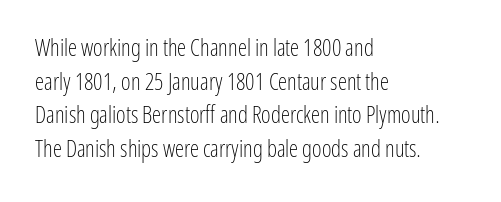
What stands out about the letter spacing? Nothing — it is the standard amount. Type without underlining. You can tell it's not italic because the verticals are truly vertical. Is there much room between lines? A standard amount, neither cramped nor airy.
